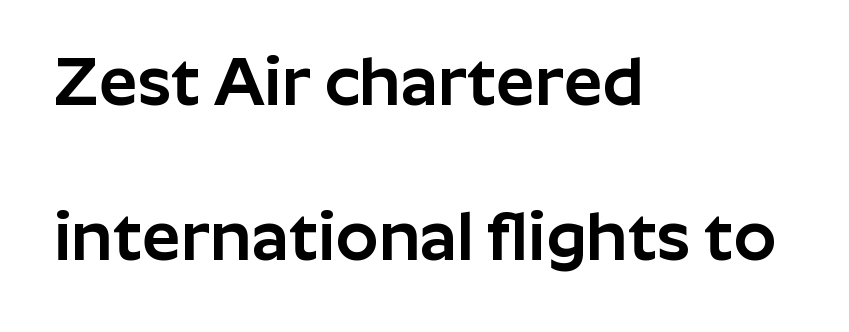
The image shows 68 px sans-serif type, upright; set left-aligned, loose line spacing (2.28x), normal letter spacing, not underlined; low stroke contrast and a medium x-height.
